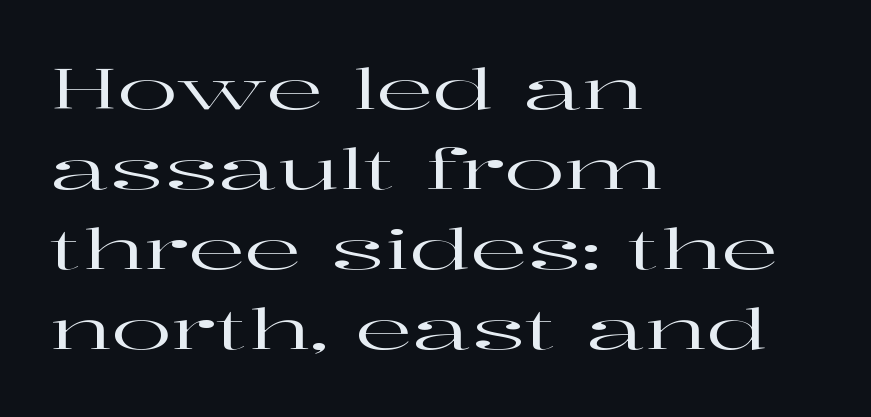
Q: Is the text italic (slanted)? A: No, it is upright.
Q: Is the typeface a serif or a sans-serif typeface? A: Serif.
Q: Is the text underlined? A: No.
Q: How is the paragraph aligned? A: Left-aligned.
Q: Is the spacing between letters normal or unusually wide? A: Normal.
Q: Is the spacing between lines tight, normal or loose? A: Normal.
Q: Width (condensed, normal, or wide)? A: Wide.
Q: Stroke contrast? A: High.
Q: x-height? A: Medium.
Q: Monospaced? A: No.
